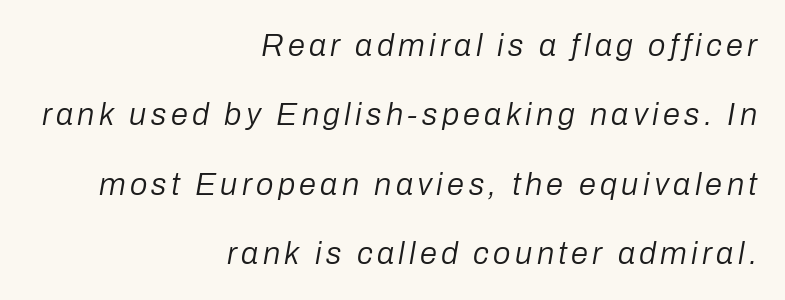
The image shows 31 px regular-weight type, italic (leaning right); set right-aligned, loose line spacing (2.24x), not underlined; low stroke contrast and a medium x-height.
